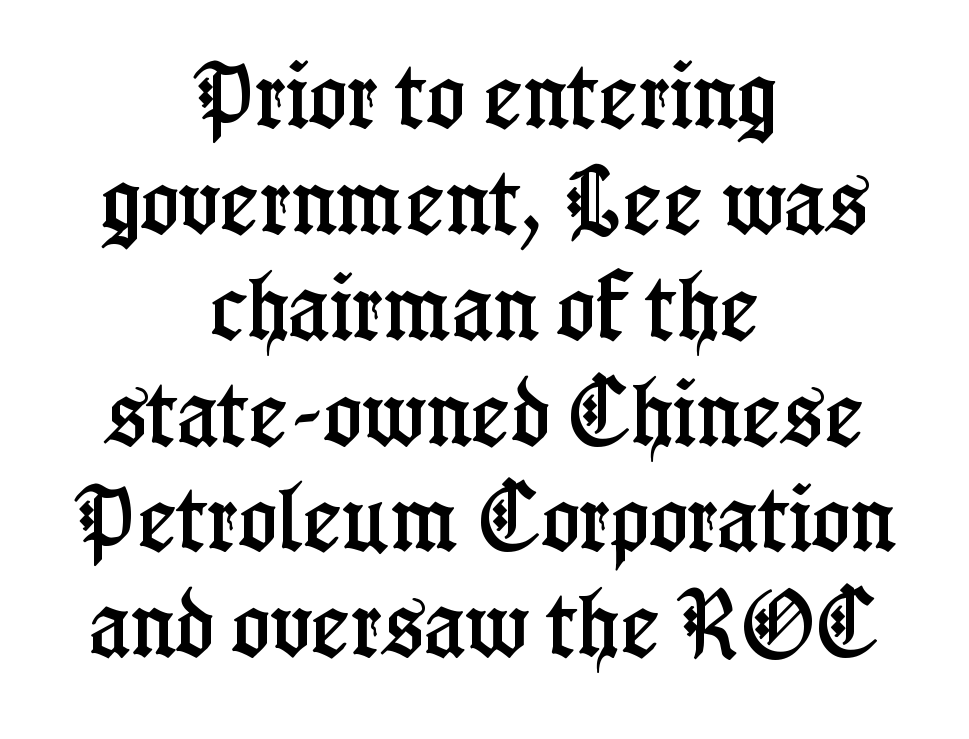
{"serif": "yes", "italic": "no", "width": "condensed", "stroke_contrast": "low", "x_height": "medium", "monospaced": "no", "underline": "no", "align": "center", "line_spacing": "normal", "line_spacing_ratio": 1.45, "letter_spacing": "normal", "letter_spacing_em": 0.0, "glyph_px": 73}
